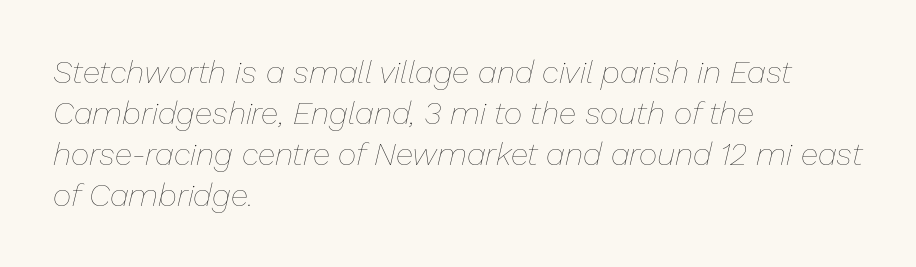
{"italic": "yes", "lean": "right", "slant_degrees": 13, "bold": "no", "weight": "thin", "width": "normal", "stroke_contrast": "low", "x_height": "medium", "monospaced": "no", "underline": "no", "align": "left", "line_spacing": "normal", "line_spacing_ratio": 1.28, "letter_spacing": "normal", "letter_spacing_em": 0.0, "glyph_px": 32}
